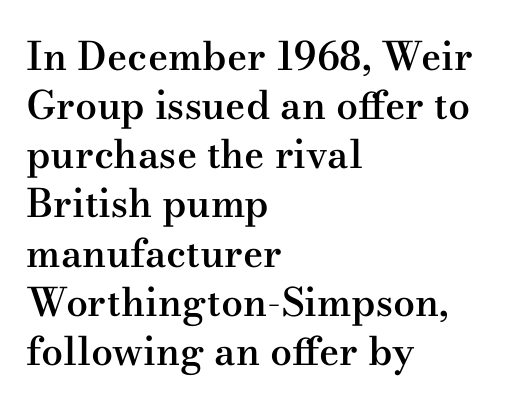
The image shows 39 px semibold, wide serif type, upright; set left-aligned, normal line spacing (1.26x), normal letter spacing, not underlined; medium stroke contrast and a small x-height.
